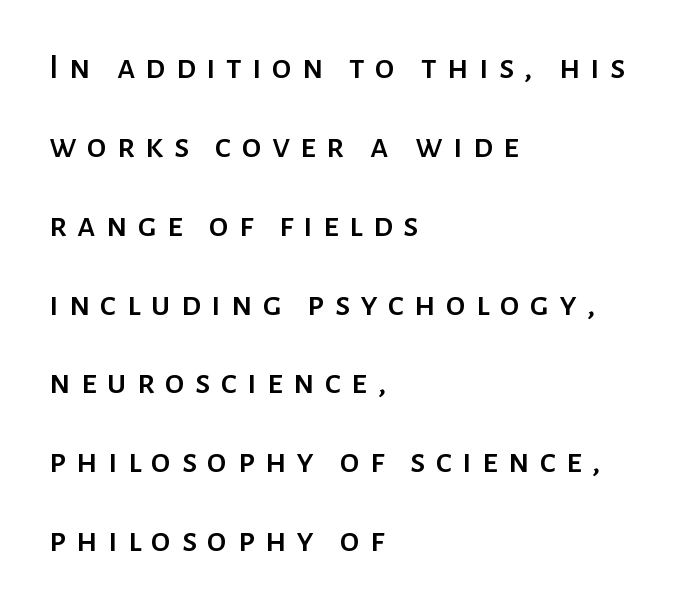
Q: Is the text italic (slanted)? A: No, it is upright.
Q: Is the typeface a serif or a sans-serif typeface? A: Sans-serif.
Q: Is the text underlined? A: No.
Q: How is the paragraph aligned? A: Left-aligned.
Q: Is the spacing between letters normal or unusually wide? A: Unusually wide.
Q: Is the spacing between lines tight, normal or loose? A: Loose.
Q: Width (condensed, normal, or wide)? A: Normal.
Q: Stroke contrast? A: Low.
Q: x-height? A: Medium.
Q: Monospaced? A: No.
